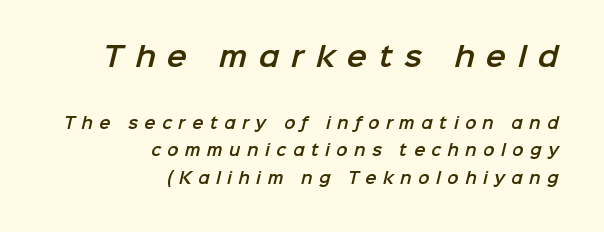
You get the large type first, then a drop to smaller type. Anything drawn beneath the words? Only blank space. The compositor pushed each line to the right boundary. Tracking value appears strongly positive — letters spread wide.
